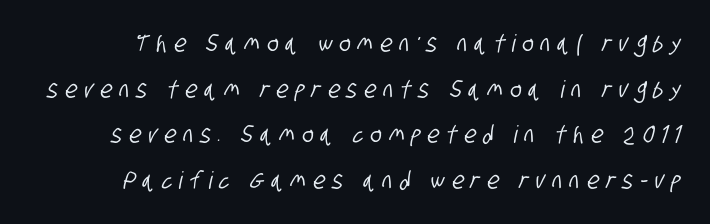
Q: Is the text underlined? A: No.
Q: Is the spacing between letters normal or unusually wide? A: Unusually wide.
Q: Is the spacing between lines tight, normal or loose? A: Loose.
